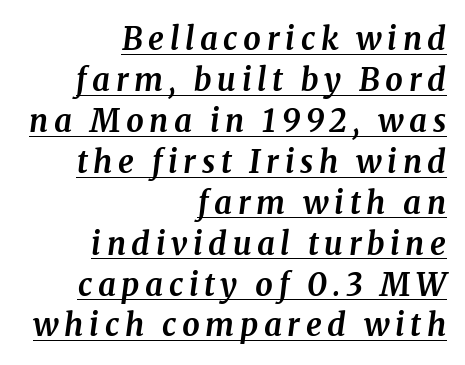
The image shows 31 px bold serif type, italic (leaning right); set right-aligned, normal line spacing (1.32x), underlined; medium stroke contrast and a medium x-height.
